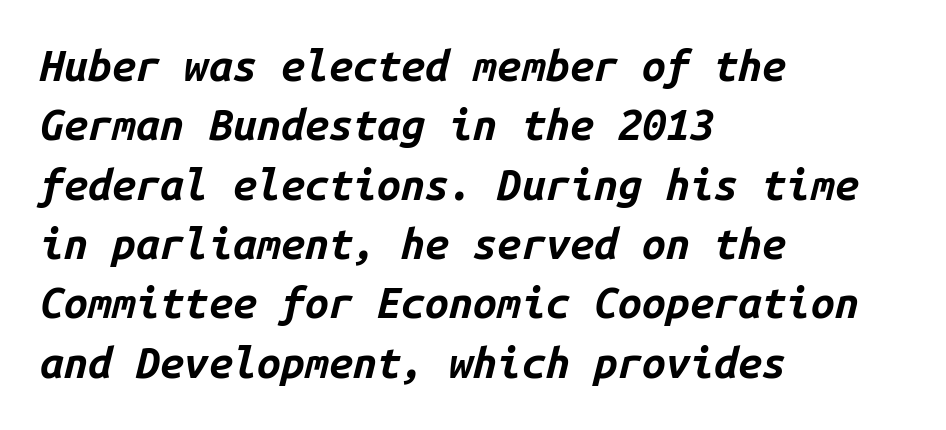
Observe the ordinary spacing: letters are neighbours, not strangers. The lines sit at an ordinary, default distance from one another. Short and long lines alike share a common starting point at left. Here the designer chose a console-style face with uniform glyph widths. Every letter is thick-stroked: bold, no question.
